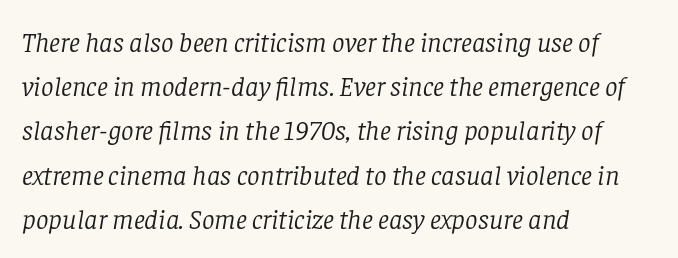
Q: Is the text bold? A: No.
Q: Is the text italic (slanted)? A: Yes, it leans right by about 8 degrees.
Q: Is the typeface a serif or a sans-serif typeface? A: Serif.
Q: Is the text underlined? A: No.
Q: How is the paragraph aligned? A: Left-aligned.
Q: Is the spacing between letters normal or unusually wide? A: Normal.
Q: Is the spacing between lines tight, normal or loose? A: Normal.
Q: Width (condensed, normal, or wide)? A: Normal.
Q: Stroke contrast? A: Low.
Q: x-height? A: Large.
Q: Monospaced? A: No.
